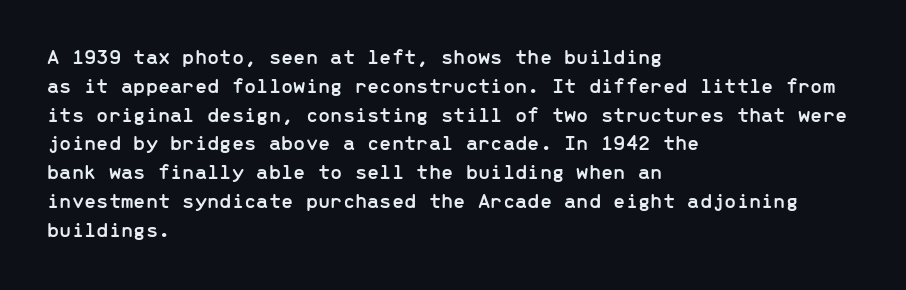
Q: Is the text italic (slanted)? A: No, it is upright.
Q: Is the text underlined? A: No.
Q: How is the paragraph aligned? A: Left-aligned.
Q: Is the spacing between letters normal or unusually wide? A: Normal.
Q: Is the spacing between lines tight, normal or loose? A: Normal.
